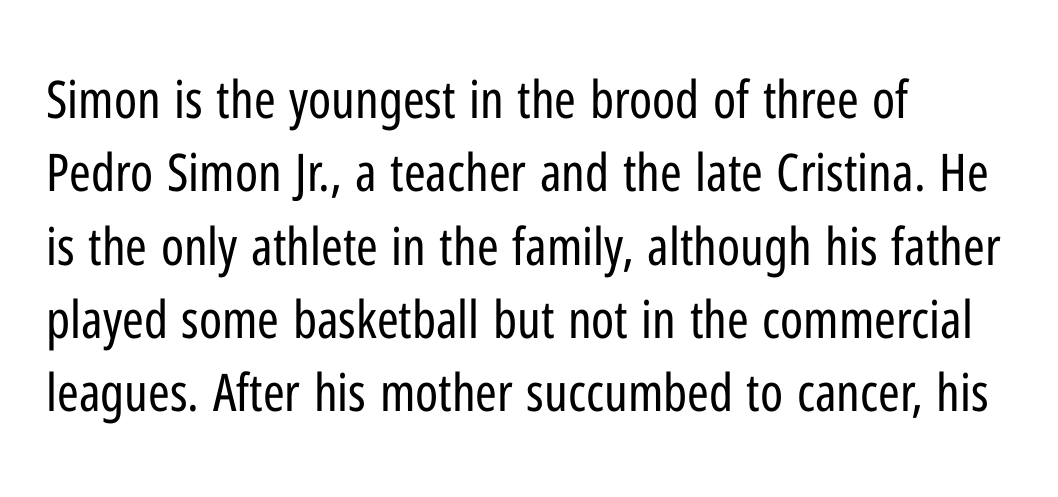
Line starts are locked; line ends wander. Quick note: underline off. Looks like regular typesetting: each glyph gets only the width it needs. Unlike italic type, these characters show no tilt at all. Words appear dense and cohesive because spacing is normal.
